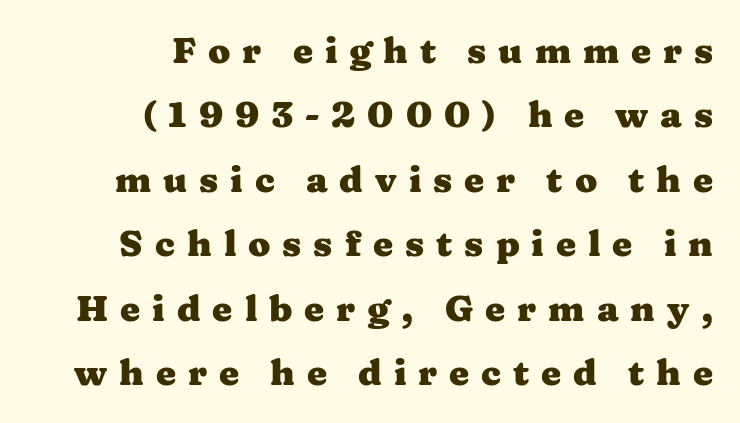
{"serif": "yes", "italic": "no", "bold": "yes", "weight": "heavy", "width": "wide", "stroke_contrast": "medium", "x_height": "medium", "monospaced": "no", "underline": "no", "align": "right", "line_spacing_ratio": 1.79, "letter_spacing": "wide", "letter_spacing_em": 0.33, "glyph_px": 36}
